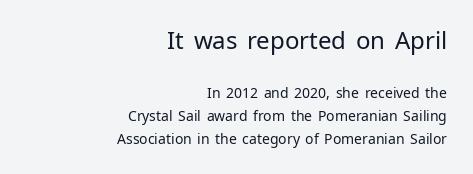
{"italic": "no", "bold": "no", "underline": "no", "align": "right", "line_spacing": "normal", "line_spacing_ratio": 1.65, "letter_spacing": "normal", "letter_spacing_em": 0.0, "larger_block": "first", "size_ratio": 1.71, "glyph_px": 24}
